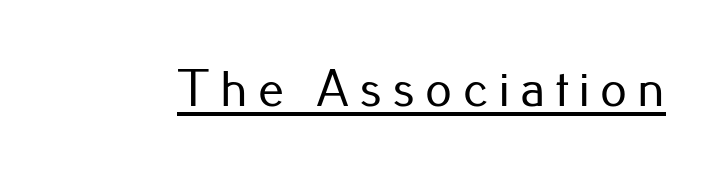
Q: Is the text italic (slanted)? A: No, it is upright.
Q: Is the typeface a serif or a sans-serif typeface? A: Sans-serif.
Q: Is the text underlined? A: Yes.
Q: Is the spacing between letters normal or unusually wide? A: Unusually wide.
Q: Width (condensed, normal, or wide)? A: Normal.
Q: Stroke contrast? A: Low.
Q: x-height? A: Small.
Q: Monospaced? A: No.
